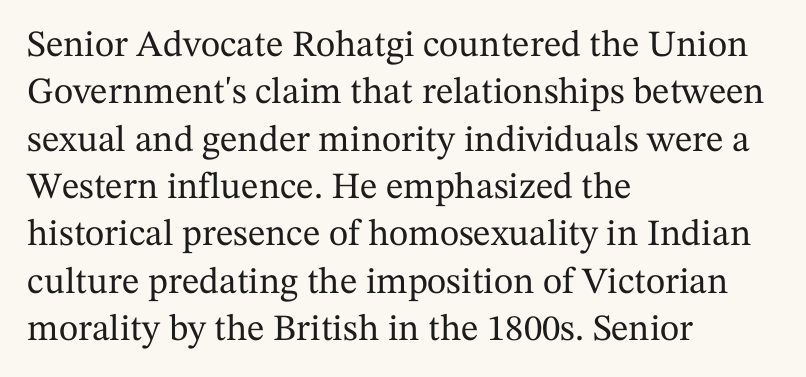
Each new line begins a customary step beneath the previous one. Think of a printed novel: that variable character pitch is what you see here. Nobody drew a line under any word here. Alignment: flush left.
